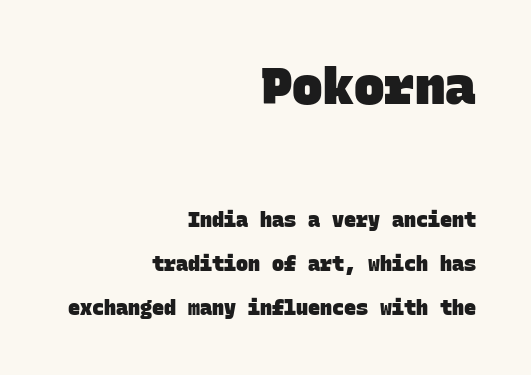
Students, observe: this is what heavily led, spacious text looks like. The lines in this sample share a right terminus and differ only in where they begin. Note the uniform advance width — an 'i' takes as much space as an 'm'. Observe the ordinary spacing: letters are neighbours, not strangers.
